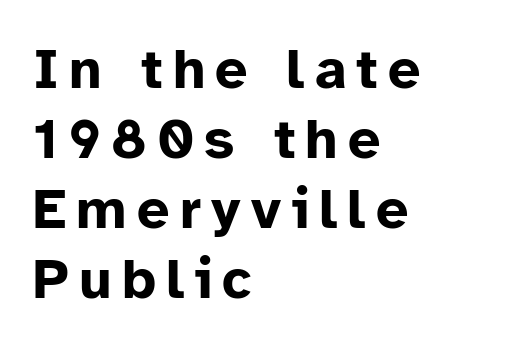
{"serif": "no", "italic": "no", "bold": "yes", "weight": "bold", "width": "normal", "stroke_contrast": "low", "x_height": "medium", "monospaced": "no", "underline": "no", "align": "left", "line_spacing_ratio": 1.23, "glyph_px": 57}
